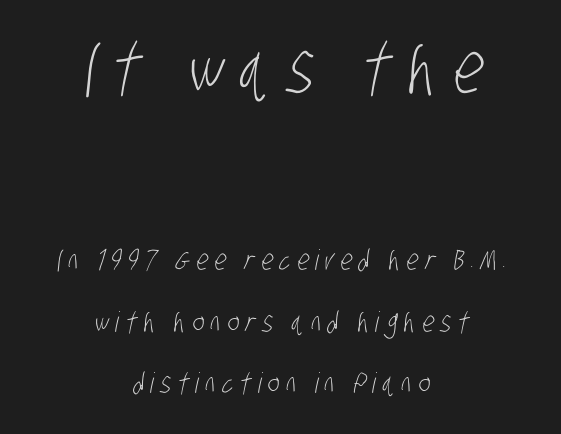
The image shows 70 px light, condensed sans-serif type; set centered, loose line spacing (2.21x), unusually wide letter spacing (+0.23 em), not underlined; the first (top) block is 2.5x larger; low stroke contrast and a large x-height.
